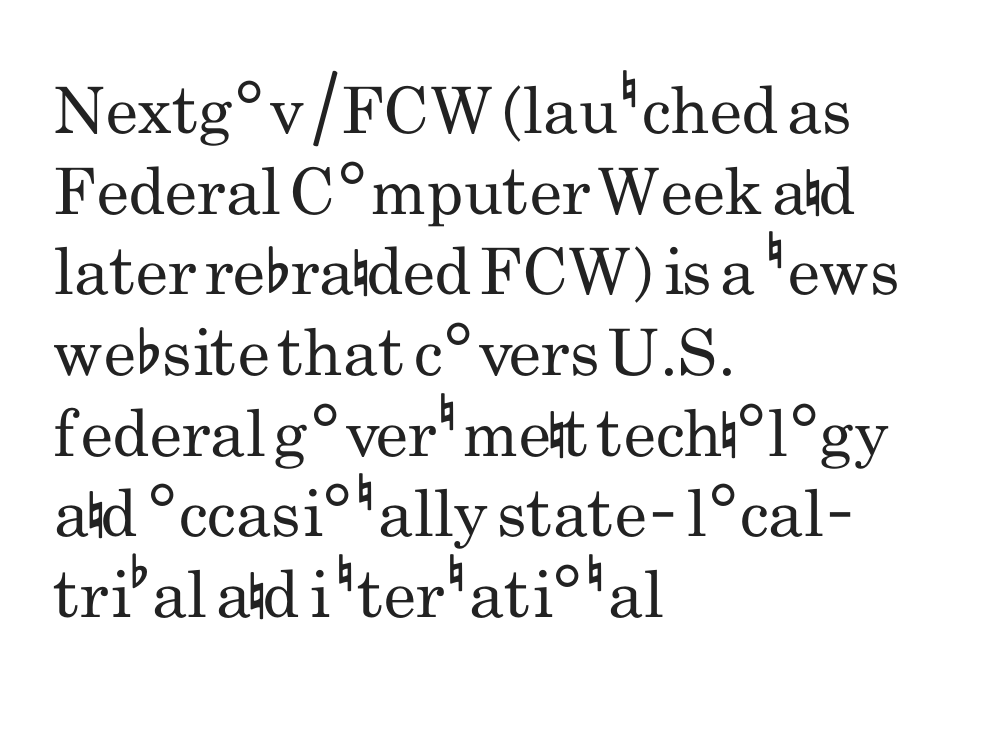
{"serif": "no", "italic": "no", "bold": "no", "weight": "regular", "width": "condensed", "stroke_contrast": "low", "x_height": "small", "monospaced": "no", "underline": "no", "align": "left", "line_spacing": "normal", "line_spacing_ratio": 1.26, "letter_spacing": "normal", "letter_spacing_em": 0.0, "glyph_px": 64}
